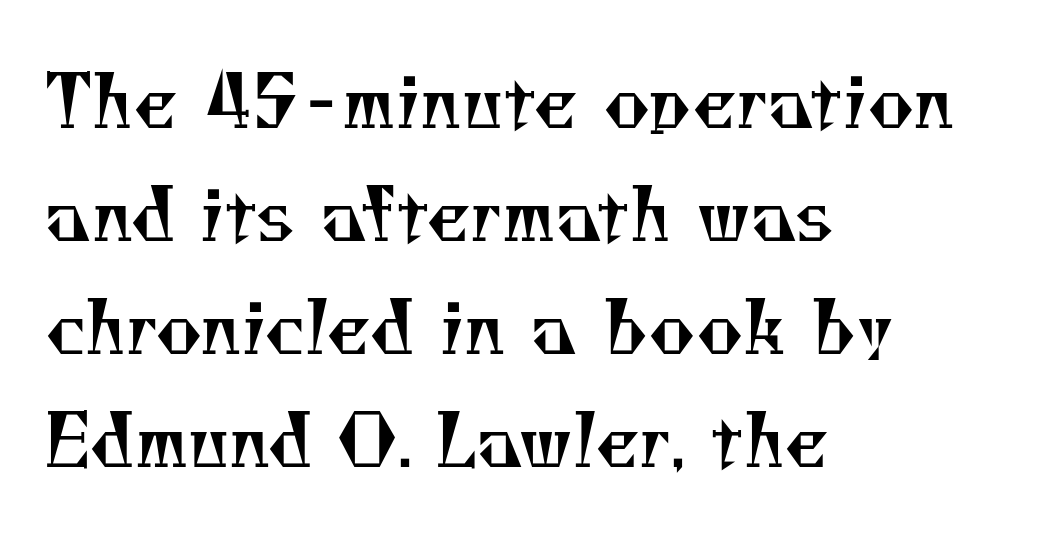
Q: Is the text bold? A: No.
Q: Is the typeface a serif or a sans-serif typeface? A: Serif.
Q: Is the text underlined? A: No.
Q: How is the paragraph aligned? A: Left-aligned.
Q: Is the spacing between letters normal or unusually wide? A: Normal.
Q: Is the spacing between lines tight, normal or loose? A: Normal.
Q: Width (condensed, normal, or wide)? A: Normal.
Q: Stroke contrast? A: Medium.
Q: x-height? A: Small.
Q: Monospaced? A: No.
